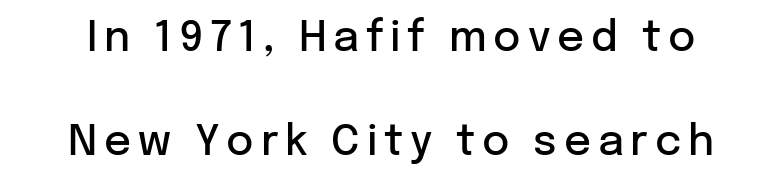
Q: Is the text bold? A: Semi-bold.
Q: Is the text italic (slanted)? A: No, it is upright.
Q: Is the typeface a serif or a sans-serif typeface? A: Sans-serif.
Q: Is the text underlined? A: No.
Q: Is the spacing between lines tight, normal or loose? A: Loose.
Q: Width (condensed, normal, or wide)? A: Normal.
Q: Stroke contrast? A: Low.
Q: x-height? A: Medium.
Q: Monospaced? A: No.
